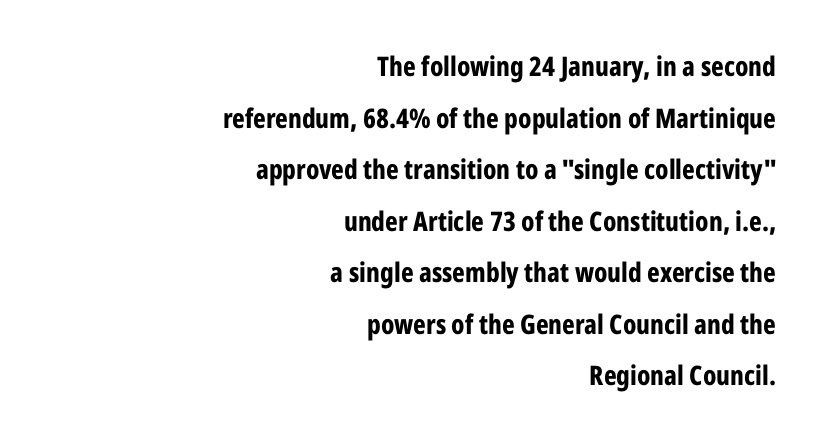
The image shows 27 px bold type, upright; set right-aligned, loose line spacing (1.91x), normal letter spacing, not underlined.
